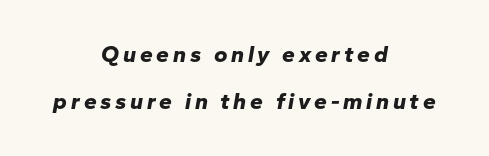
Rendered with sloped, italic letterforms. Pretty heavy lettering here — definitely bold. The lines are spread far apart with generous leading. In CSS terms this would be text-align: center. Descenders hang freely into open space.
